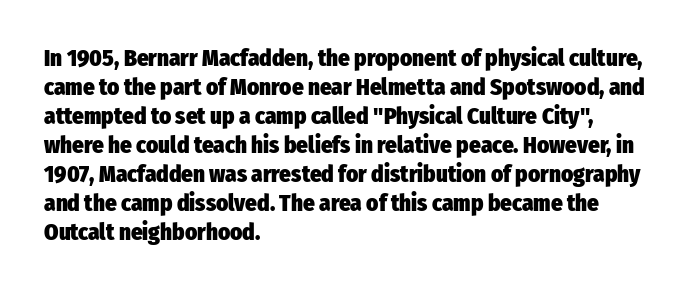
The typography opts for an upright posture over an oblique one. What weight is shown? A full bold with thick strokes. How would I describe the line gaps? Plain and ordinary. Each line starts at the same left margin while the right side varies.
